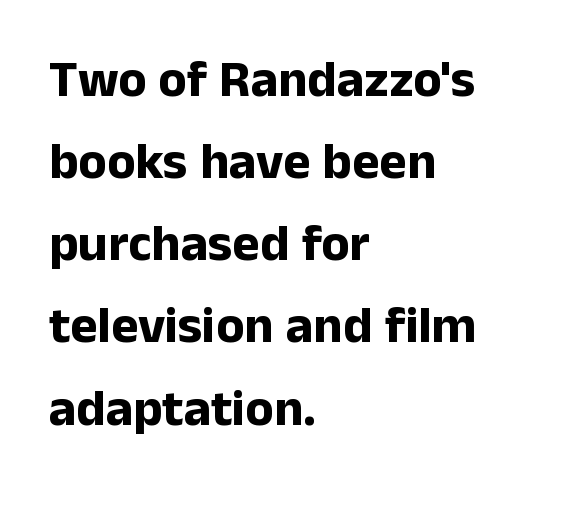
It's the straight-up-and-down kind of type. These lines are set flush left with a ragged right edge. The face used here is proportionally spaced, like ordinary book or web type. Compared with an ordinary text face, these strokes are far heavier — a full bold. Does the leading feel generous? No, just average.
